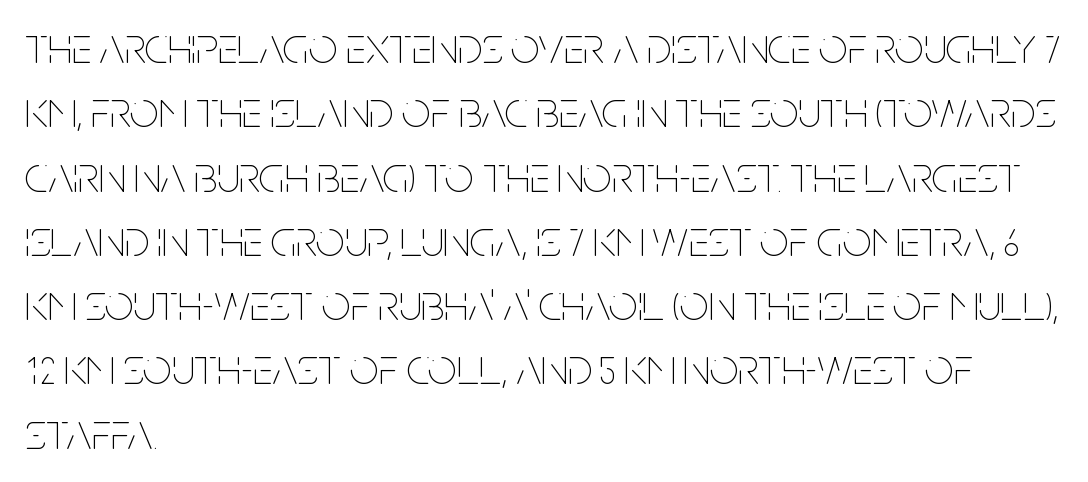
The image shows 51 px thin, condensed type, upright; set left-aligned, normal line spacing (1.26x), normal letter spacing, not underlined; low stroke contrast and a large x-height.
